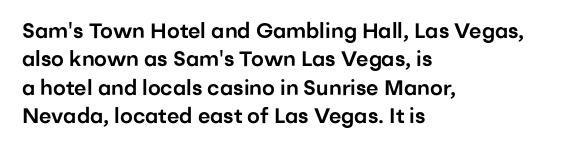
The image shows 21 px text type, upright; set left-aligned, normal line spacing (1.35x), normal letter spacing, not underlined.
